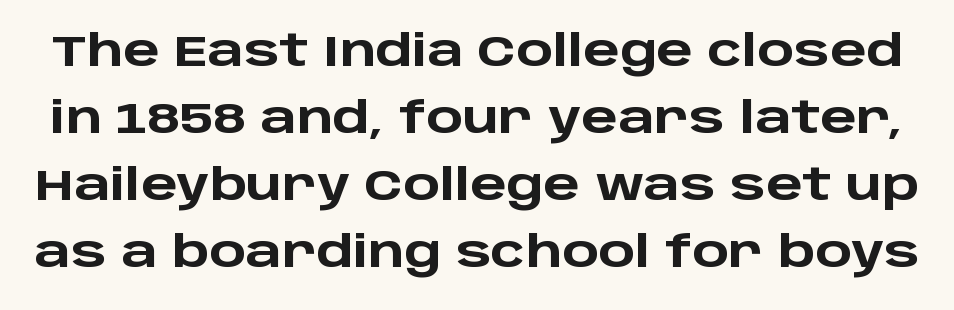
Q: Is the text bold? A: Yes.
Q: Is the text italic (slanted)? A: No, it is upright.
Q: Is the typeface a serif or a sans-serif typeface? A: Sans-serif.
Q: Is the text underlined? A: No.
Q: Is the spacing between letters normal or unusually wide? A: Normal.
Q: Is the spacing between lines tight, normal or loose? A: Normal.
Q: Width (condensed, normal, or wide)? A: Wide.
Q: Stroke contrast? A: Low.
Q: x-height? A: Large.
Q: Monospaced? A: No.
